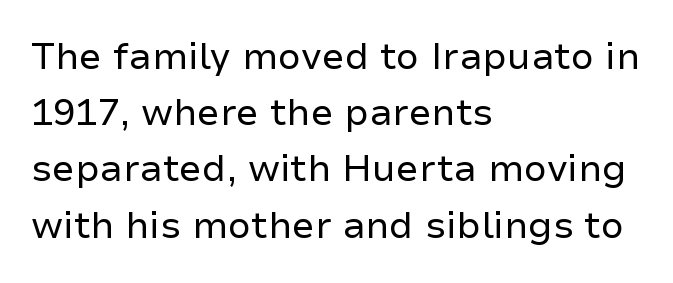
Q: Is the text bold? A: No.
Q: Is the text italic (slanted)? A: No, it is upright.
Q: Is the typeface a serif or a sans-serif typeface? A: Sans-serif.
Q: Is the text underlined? A: No.
Q: How is the paragraph aligned? A: Left-aligned.
Q: Is the spacing between letters normal or unusually wide? A: Normal.
Q: Is the spacing between lines tight, normal or loose? A: Normal.
Q: Width (condensed, normal, or wide)? A: Normal.
Q: Stroke contrast? A: Low.
Q: x-height? A: Medium.
Q: Monospaced? A: No.
